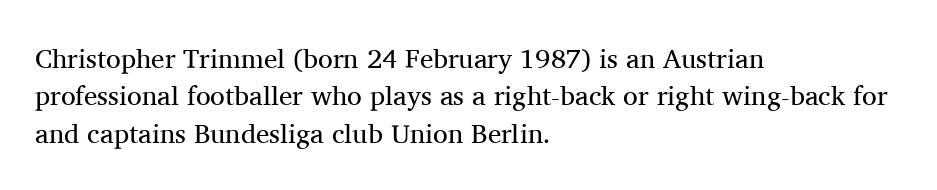
Interline gaps are of average width in this sample. Inter-character spacing is left at the font's built-in metrics. If you drew a line through each stem, it would be perfectly vertical. Words float on clear page, feet unadorned. Each line starts at the same left margin while the right side varies.
